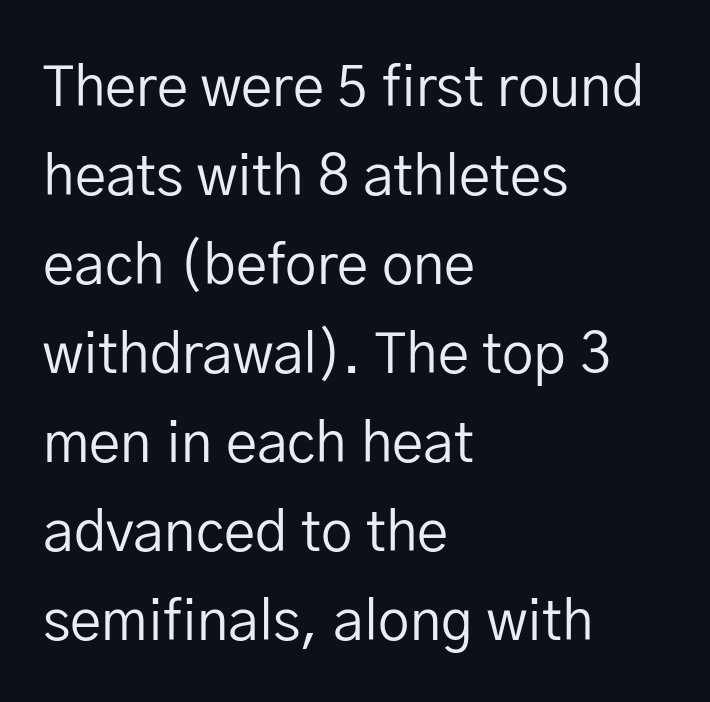
{"serif": "no", "italic": "no", "bold": "no", "weight": "regular", "width": "normal", "stroke_contrast": "low", "x_height": "medium", "monospaced": "no", "underline": "no", "align": "left", "line_spacing": "normal", "line_spacing_ratio": 1.59, "letter_spacing": "normal", "letter_spacing_em": 0.0, "glyph_px": 56}
